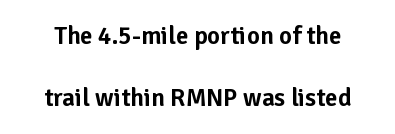
The image shows 25 px text type, upright; set loose line spacing (2.48x), normal letter spacing, not underlined.
